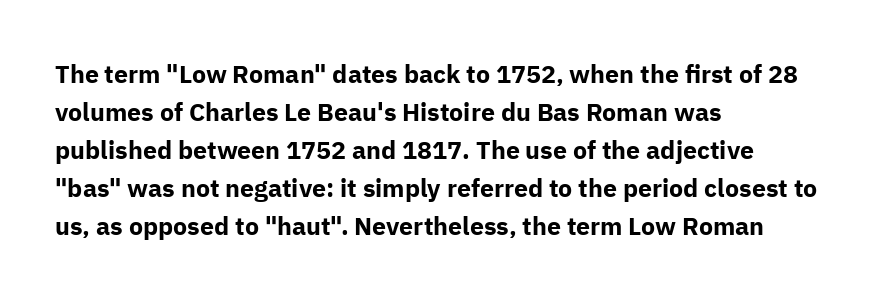
{"italic": "no", "bold": "yes", "underline": "no", "align": "left", "line_spacing": "normal", "line_spacing_ratio": 1.52, "letter_spacing": "normal", "letter_spacing_em": 0.0, "glyph_px": 25}
